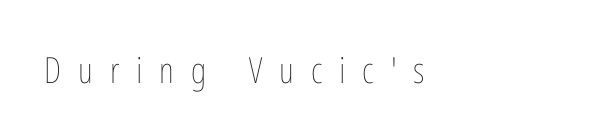
The image shows 36 px thin, condensed type, upright; set unusually wide letter spacing (+0.47 em), not underlined; low stroke contrast and a medium x-height.
